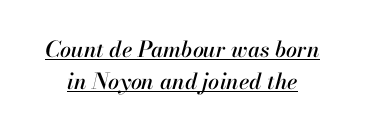
The image shows 22 px text type, italic (leaning right); set normal line spacing (1.45x), normal letter spacing, underlined.
